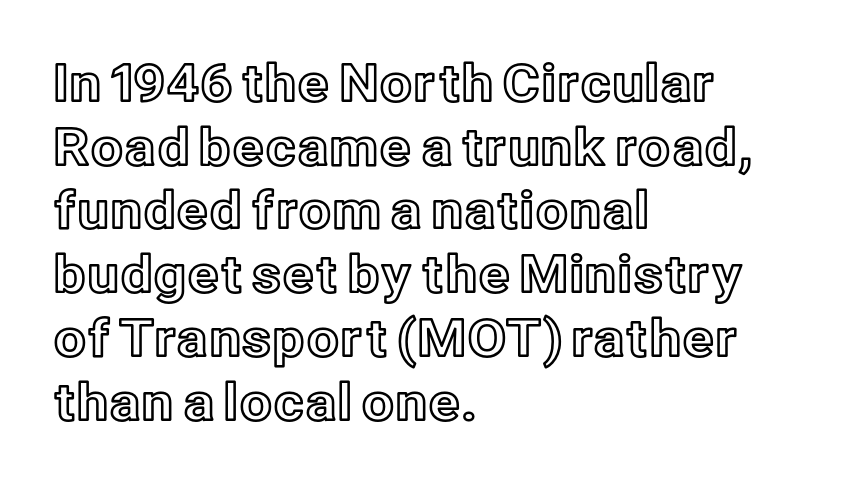
{"italic": "no", "width": "normal", "x_height": "medium", "monospaced": "no", "underline": "no", "align": "left", "line_spacing": "normal", "line_spacing_ratio": 1.25, "letter_spacing": "normal", "letter_spacing_em": 0.0, "glyph_px": 51}
